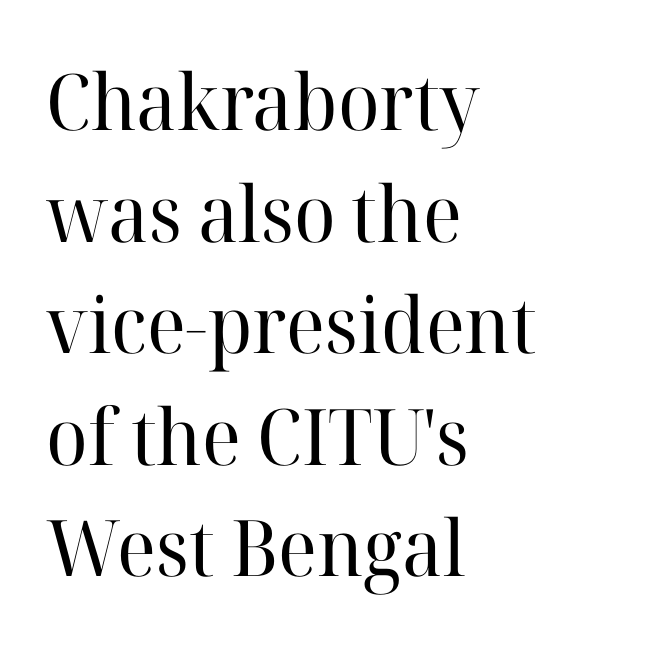
{"serif": "yes", "italic": "no", "bold": "no", "weight": "regular", "width": "normal", "stroke_contrast": "high", "x_height": "medium", "monospaced": "no", "underline": "no", "align": "left", "line_spacing": "normal", "line_spacing_ratio": 1.43, "letter_spacing": "normal", "letter_spacing_em": 0.0, "glyph_px": 78}
